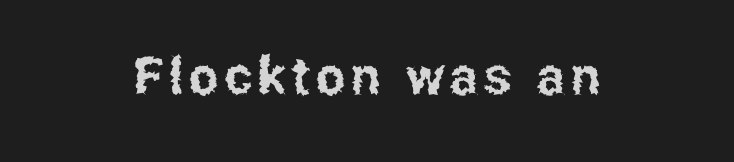
The image shows 52 px condensed sans-serif type, upright; set centered, not underlined; low stroke contrast and a medium x-height.
